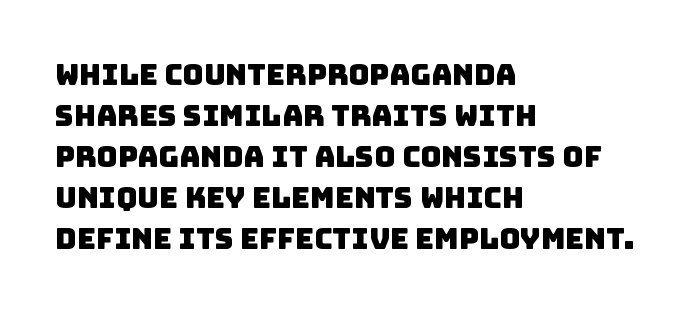
{"serif": "no", "width": "normal", "stroke_contrast": "low", "x_height": "large", "monospaced": "no", "underline": "no", "align": "left", "line_spacing": "normal", "line_spacing_ratio": 1.41, "letter_spacing": "normal", "letter_spacing_em": 0.0, "glyph_px": 29}
